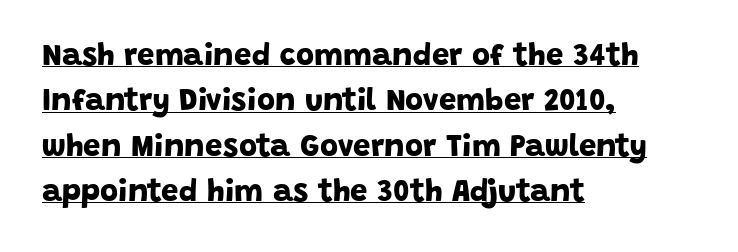
Is this a fixed-width face? No — the glyphs have proportional, varying widths. Honestly, the letter spacing is just normal — you wouldn't notice it. A classic flush-left, rag-right setting is used for this passage. The rendering uses a moderate line-height, typical for paragraphs.
